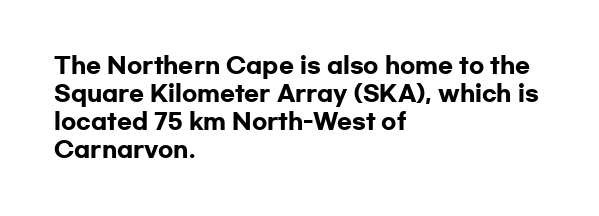
Q: Is the text bold? A: Yes.
Q: Is the text italic (slanted)? A: No, it is upright.
Q: Is the text underlined? A: No.
Q: How is the paragraph aligned? A: Left-aligned.
Q: Is the spacing between letters normal or unusually wide? A: Normal.
Q: Is the spacing between lines tight, normal or loose? A: Normal.
